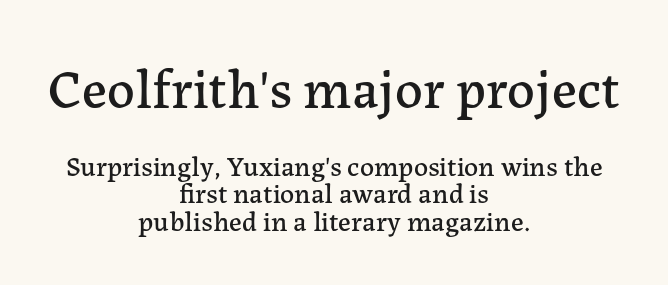
Q: Is the text italic (slanted)? A: No, it is upright.
Q: Is the typeface a serif or a sans-serif typeface? A: Serif.
Q: Is the text underlined? A: No.
Q: How is the paragraph aligned? A: Centered.
Q: Is the spacing between letters normal or unusually wide? A: Normal.
Q: Is the spacing between lines tight, normal or loose? A: Tight.
Q: Which block of text is set in a larger size, the first (top) or the second (bottom)? A: The first (top) one.
Q: Width (condensed, normal, or wide)? A: Normal.
Q: Stroke contrast? A: Low.
Q: x-height? A: Medium.
Q: Monospaced? A: No.
